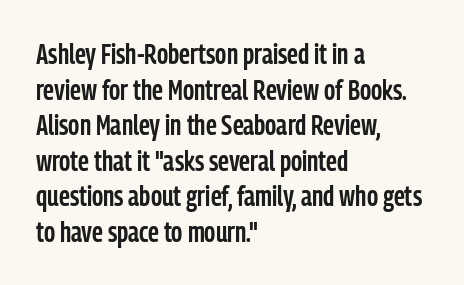
The image shows 28 px semibold, condensed sans-serif type, upright; set left-aligned, normal line spacing (1.27x), normal letter spacing, not underlined; low stroke contrast and a medium x-height.
